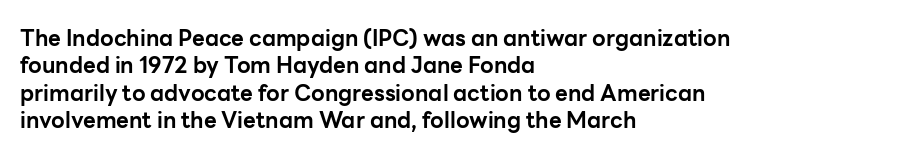
Q: Is the text bold? A: Yes.
Q: Is the text italic (slanted)? A: No, it is upright.
Q: Is the text underlined? A: No.
Q: How is the paragraph aligned? A: Left-aligned.
Q: Is the spacing between letters normal or unusually wide? A: Normal.
